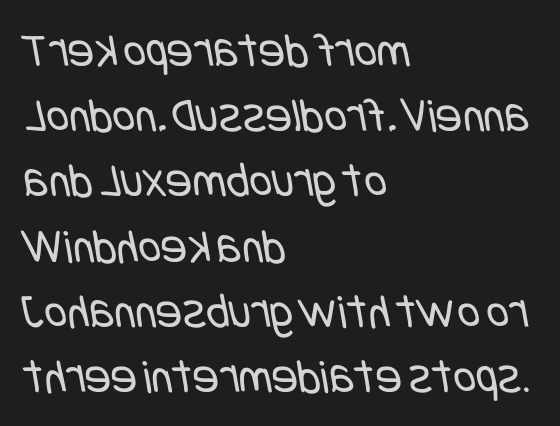
The image shows 49 px regular-weight, condensed sans-serif type; set left-aligned, normal line spacing (1.33x), normal letter spacing, not underlined; low stroke contrast and a large x-height.
